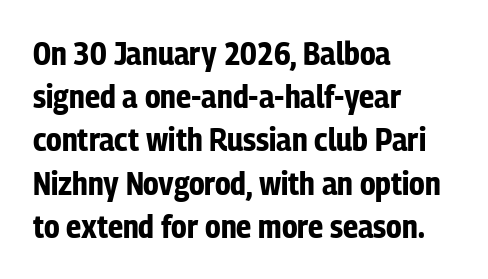
The image shows 33 px bold, condensed sans-serif type, upright; set left-aligned, normal line spacing (1.31x), normal letter spacing, not underlined; low stroke contrast and a medium x-height.
